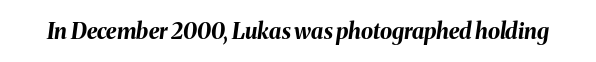
{"italic": "yes", "lean": "right", "slant_degrees": 8, "bold": "yes", "underline": "no", "letter_spacing": "normal", "letter_spacing_em": 0.0, "glyph_px": 22}
